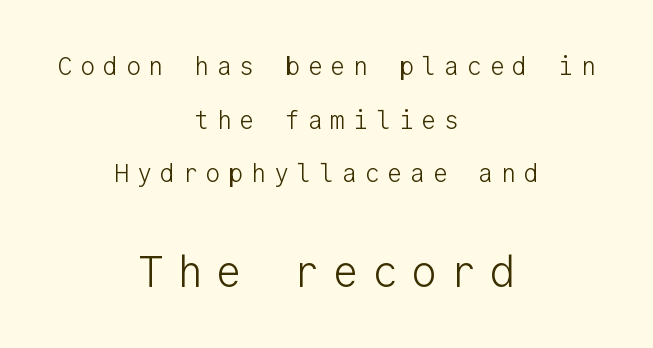
The image shows 43 px light sans-serif type, upright, monospaced; set centered, loose line spacing (2.15x), unusually wide letter spacing (+0.31 em), not underlined; the second (bottom) block is 1.72x larger; low stroke contrast and a medium x-height.
